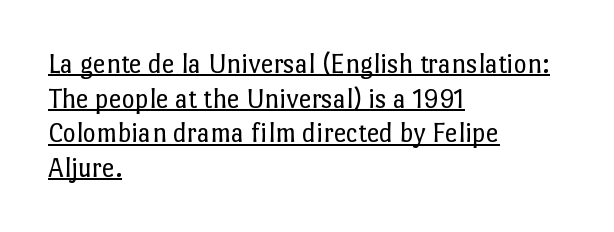
Honestly, the letter spacing is just normal — you wouldn't notice it. A typographer would call this underscored text. This sample uses an upright cut, with every glyph sitting square on the baseline. The paragraph has a hard left edge and a soft right edge.
